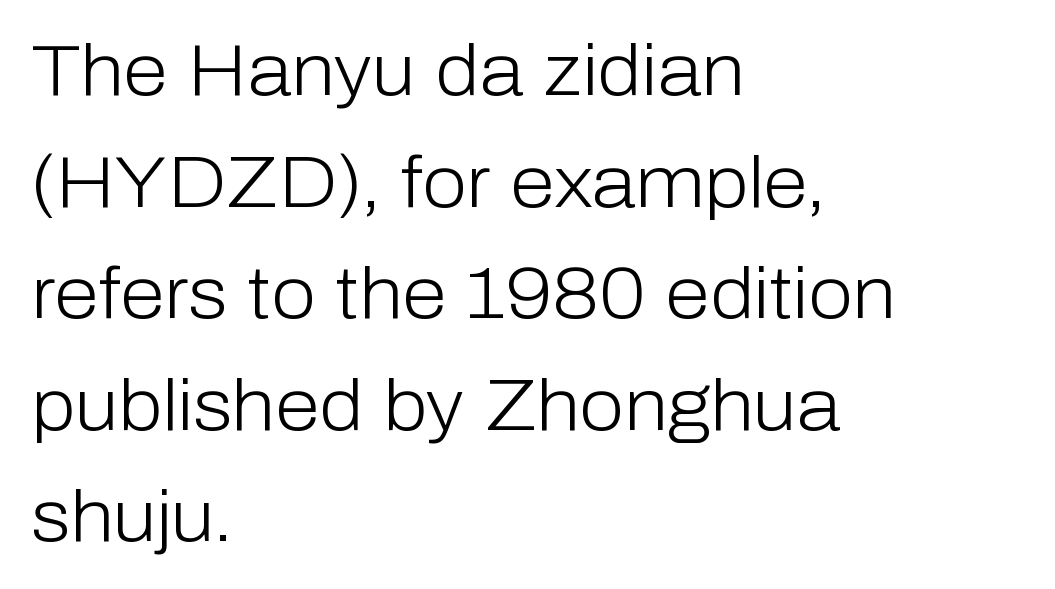
The image shows 72 px light sans-serif type, upright; set left-aligned, normal line spacing (1.55x), normal letter spacing, not underlined; low stroke contrast and a medium x-height.
